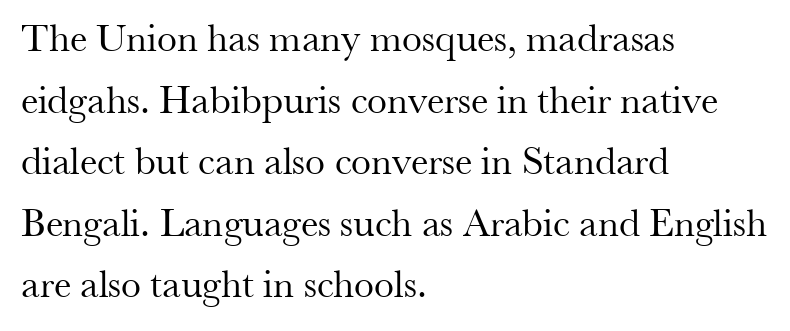
Q: Is the text bold? A: No.
Q: Is the text italic (slanted)? A: No, it is upright.
Q: Is the typeface a serif or a sans-serif typeface? A: Serif.
Q: Is the text underlined? A: No.
Q: How is the paragraph aligned? A: Left-aligned.
Q: Is the spacing between letters normal or unusually wide? A: Normal.
Q: Is the spacing between lines tight, normal or loose? A: Normal.
Q: Width (condensed, normal, or wide)? A: Normal.
Q: Stroke contrast? A: Medium.
Q: x-height? A: Small.
Q: Monospaced? A: No.
